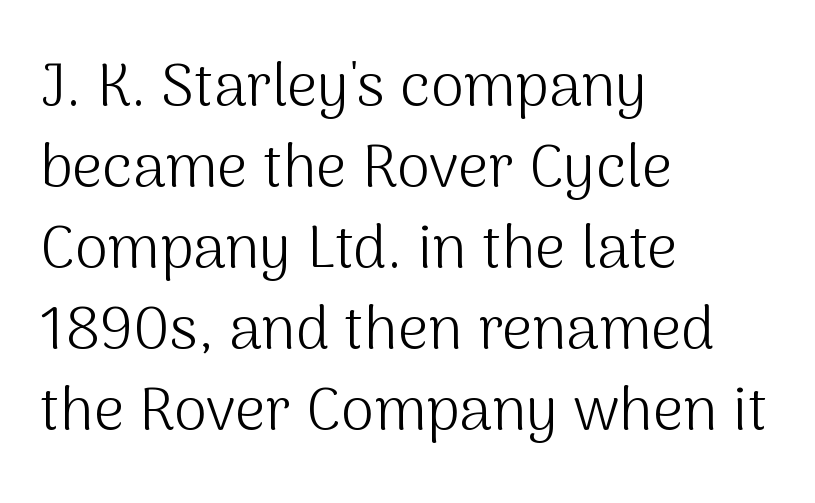
The specimen reads as upright at a glance. Character widths vary here, with narrow letters taking less room than wide ones. If you drew a ruler down the left edge, every line would touch it. Regular leading. Inter-character spacing is left at the font's built-in metrics. Only glyphs here, with clear space below each row.
